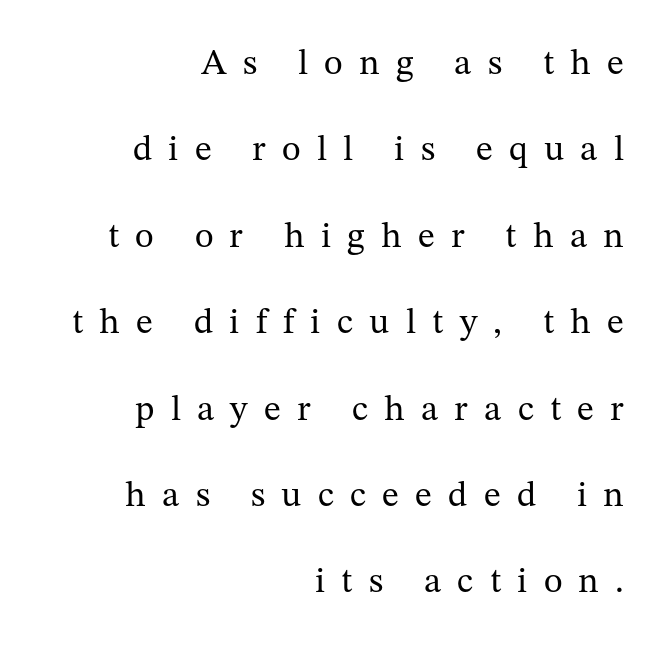
The image shows 36 px regular-weight serif type, upright; set right-aligned, loose line spacing (2.4x), unusually wide letter spacing (+0.45 em), not underlined; medium stroke contrast and a medium x-height.
